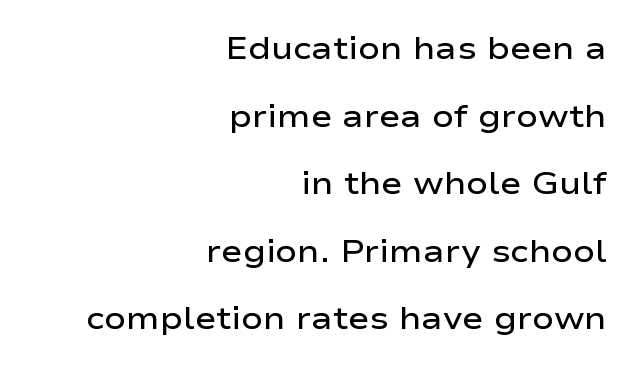
Leftover space on each line is placed entirely before the opening word. The glyphs are unaccompanied by any horizontal stroke below them. Classification — sans serif. When letters stand straight like this, we call the style roman or upright. Strokes here are thickened, but only to semibold level. Successive baselines arrive slowly, with a big drop between each.
